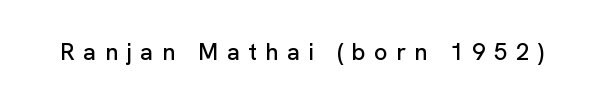
The image shows 24 px text type, upright; set unusually wide letter spacing (+0.35 em), not underlined.
